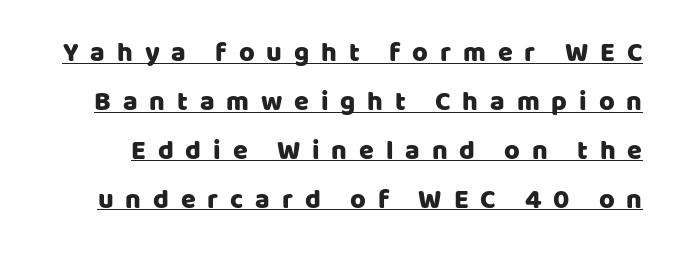
Q: Is the text italic (slanted)? A: No, it is upright.
Q: Is the text underlined? A: Yes.
Q: Is the spacing between letters normal or unusually wide? A: Unusually wide.
